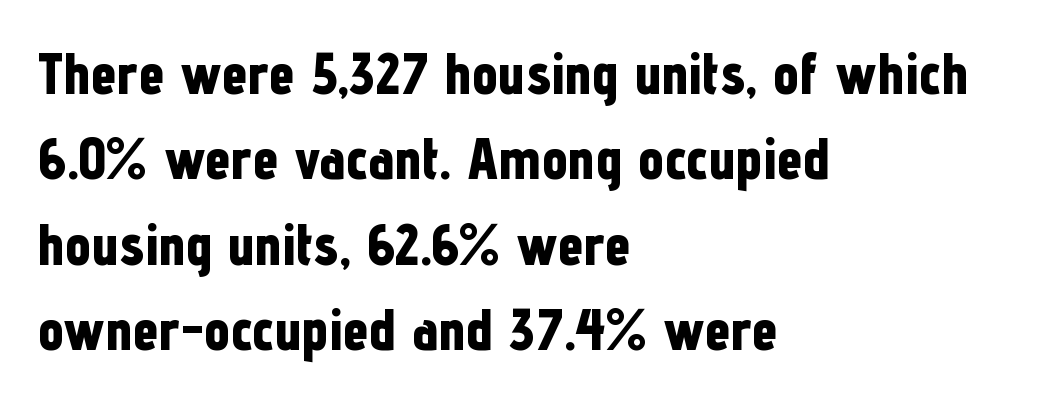
Q: Is the text bold? A: Yes.
Q: Is the text italic (slanted)? A: No, it is upright.
Q: Is the typeface a serif or a sans-serif typeface? A: Sans-serif.
Q: Is the text underlined? A: No.
Q: How is the paragraph aligned? A: Left-aligned.
Q: Is the spacing between letters normal or unusually wide? A: Normal.
Q: Is the spacing between lines tight, normal or loose? A: Normal.
Q: Width (condensed, normal, or wide)? A: Condensed.
Q: Stroke contrast? A: Low.
Q: x-height? A: Medium.
Q: Monospaced? A: No.
